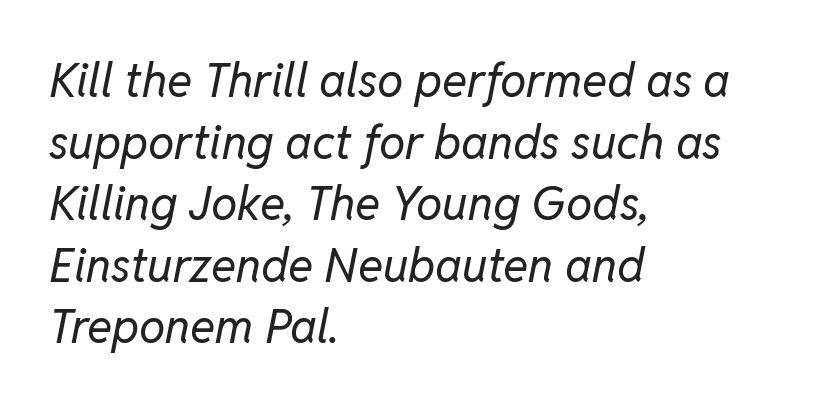
{"italic": "yes", "lean": "right", "slant_degrees": 11, "bold": "no", "weight": "regular", "width": "normal", "stroke_contrast": "low", "x_height": "medium", "monospaced": "no", "underline": "no", "align": "left", "line_spacing": "normal", "line_spacing_ratio": 1.31, "letter_spacing": "normal", "letter_spacing_em": 0.0, "glyph_px": 47}
